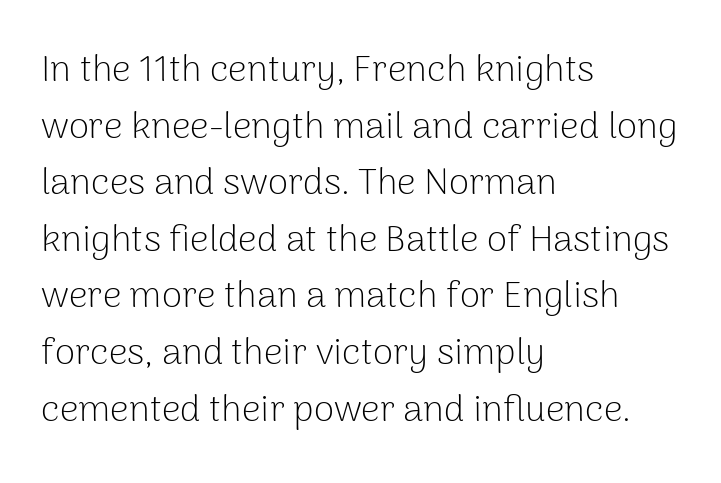
{"serif": "no", "italic": "no", "bold": "no", "weight": "light", "width": "normal", "stroke_contrast": "low", "x_height": "medium", "monospaced": "no", "underline": "no", "align": "left", "line_spacing": "normal", "line_spacing_ratio": 1.53, "letter_spacing": "normal", "letter_spacing_em": 0.0, "glyph_px": 37}
